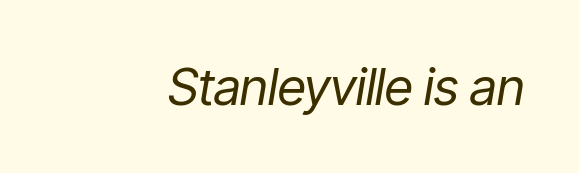
The image shows 51 px regular-weight, condensed type, italic (leaning right); set normal letter spacing, not underlined; low stroke contrast and a medium x-height.
